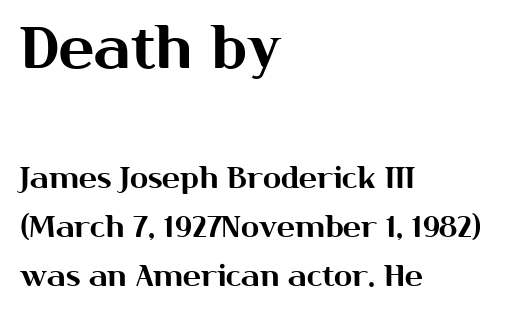
The image shows 59 px sans-serif type, upright; set left-aligned, normal line spacing (1.64x), normal letter spacing, not underlined; the first (top) block is 1.97x larger; medium stroke contrast and a medium x-height.
